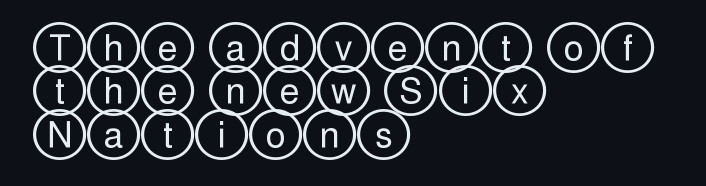
Q: Is the text italic (slanted)? A: No, it is upright.
Q: Is the text underlined? A: No.
Q: How is the paragraph aligned? A: Left-aligned.
Q: Is the spacing between letters normal or unusually wide? A: Normal.
Q: Width (condensed, normal, or wide)? A: Wide.
Q: x-height? A: Large.
